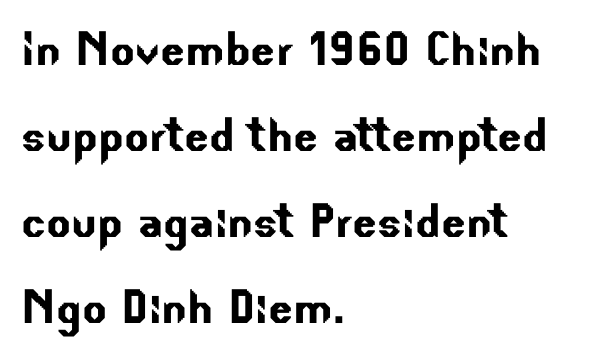
{"serif": "no", "width": "normal", "stroke_contrast": "low", "x_height": "small", "monospaced": "no", "underline": "no", "align": "left", "line_spacing": "normal", "line_spacing_ratio": 1.48, "letter_spacing": "normal", "letter_spacing_em": 0.0, "glyph_px": 58}
